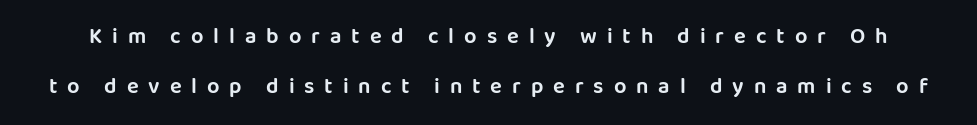
Q: Is the text italic (slanted)? A: No, it is upright.
Q: Is the text underlined? A: No.
Q: Is the spacing between letters normal or unusually wide? A: Unusually wide.
Q: Is the spacing between lines tight, normal or loose? A: Loose.
